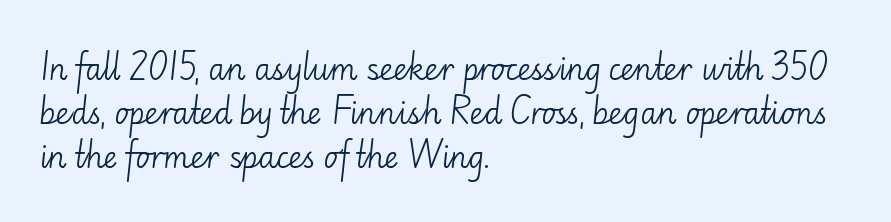
{"serif": "no", "bold": "no", "weight": "light", "width": "normal", "stroke_contrast": "low", "x_height": "small", "monospaced": "no", "underline": "no", "align": "left", "line_spacing": "normal", "line_spacing_ratio": 1.46, "letter_spacing": "normal", "letter_spacing_em": 0.0, "glyph_px": 30}
